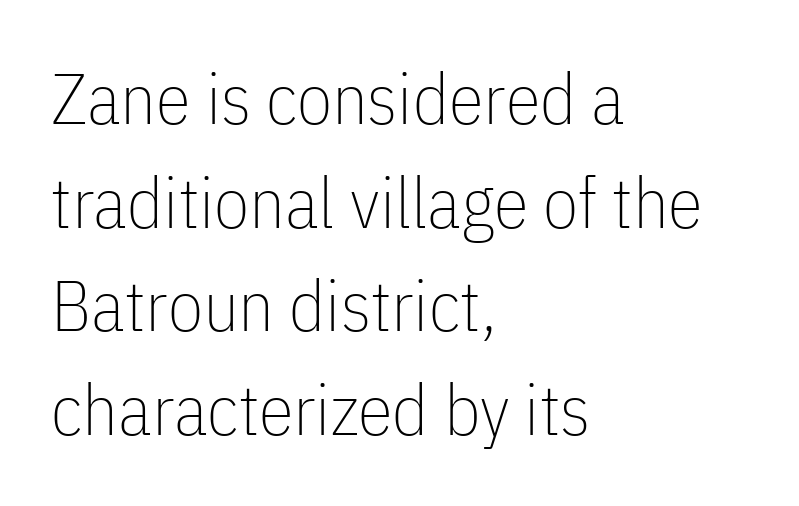
Q: Is the text bold? A: No.
Q: Is the text italic (slanted)? A: No, it is upright.
Q: Is the typeface a serif or a sans-serif typeface? A: Sans-serif.
Q: Is the text underlined? A: No.
Q: How is the paragraph aligned? A: Left-aligned.
Q: Is the spacing between letters normal or unusually wide? A: Normal.
Q: Is the spacing between lines tight, normal or loose? A: Normal.
Q: Width (condensed, normal, or wide)? A: Condensed.
Q: Stroke contrast? A: Low.
Q: x-height? A: Medium.
Q: Monospaced? A: No.
